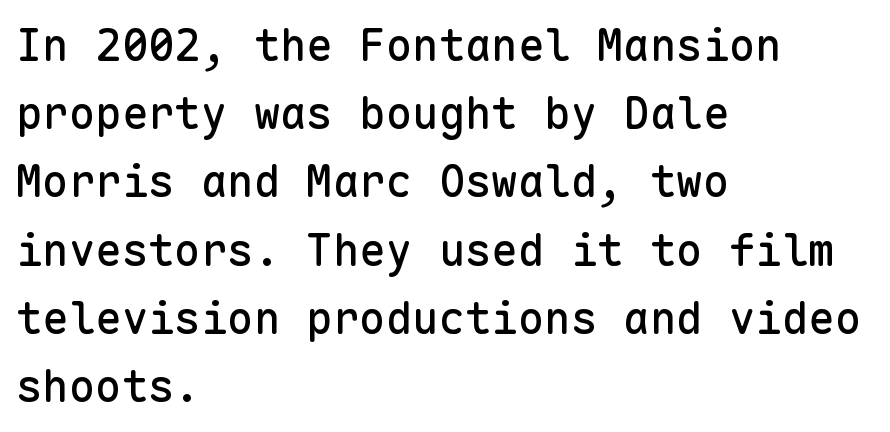
The image shows 44 px sans-serif type, upright, monospaced; set left-aligned, normal line spacing (1.55x), normal letter spacing, not underlined; low stroke contrast and a medium x-height.
